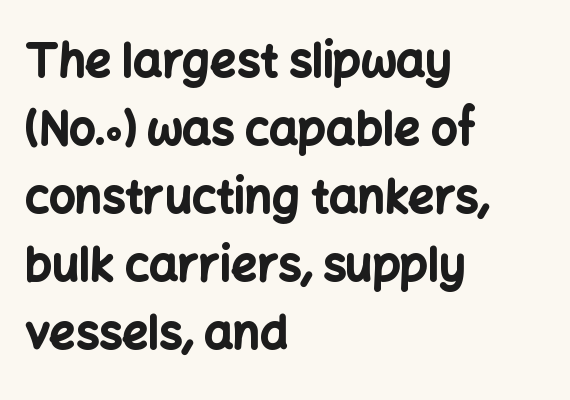
The image shows 46 px bold sans-serif type, upright; set left-aligned, normal line spacing (1.48x), normal letter spacing, not underlined; low stroke contrast and a medium x-height.
